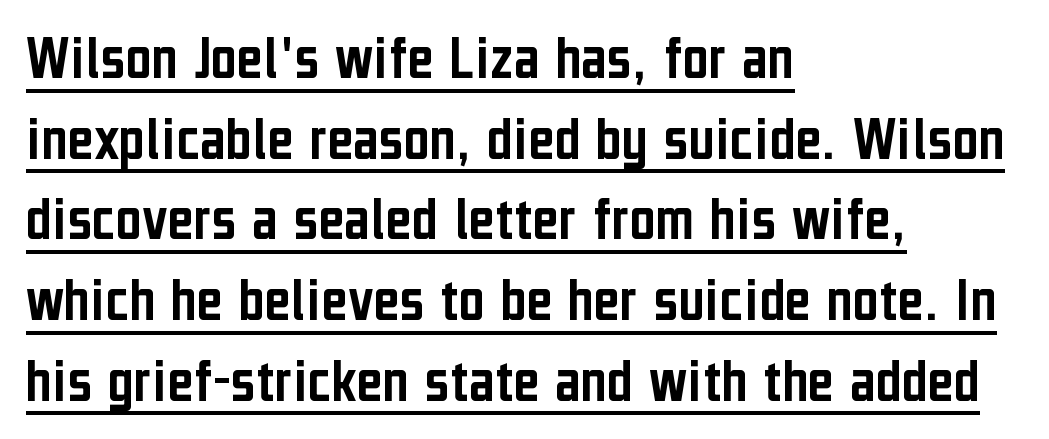
The image shows 63 px condensed sans-serif type, upright; set left-aligned, normal line spacing (1.28x), normal letter spacing, underlined; low stroke contrast and a medium x-height.
